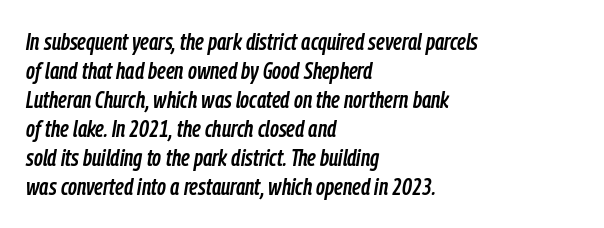
The image shows 24 px text type, italic (leaning right); set left-aligned, line spacing 1.21x, normal letter spacing, not underlined.
